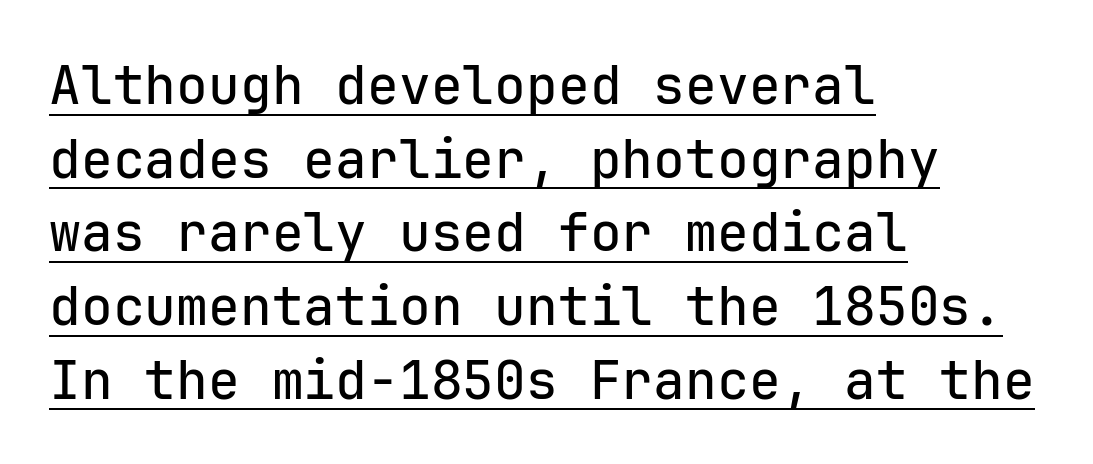
{"serif": "no", "italic": "no", "width": "normal", "stroke_contrast": "low", "x_height": "medium", "monospaced": "yes", "underline": "yes", "align": "left", "line_spacing": "normal", "line_spacing_ratio": 1.39, "letter_spacing": "normal", "letter_spacing_em": 0.0, "glyph_px": 53}
